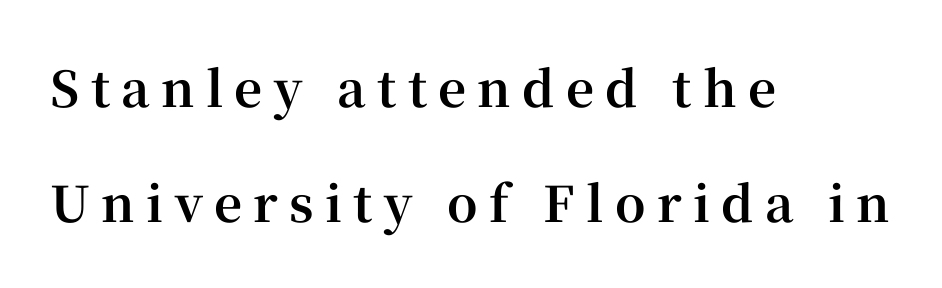
{"serif": "yes", "italic": "no", "bold": "yes", "weight": "bold", "width": "normal", "stroke_contrast": "high", "x_height": "medium", "monospaced": "no", "underline": "no", "align": "left", "line_spacing": "loose", "line_spacing_ratio": 2.35, "letter_spacing": "wide", "letter_spacing_em": 0.23, "glyph_px": 49}
